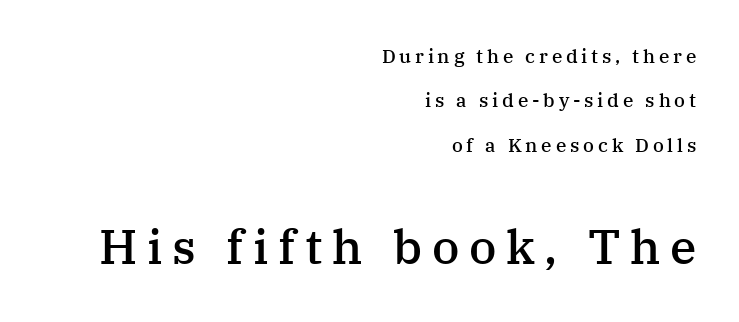
{"serif": "yes", "italic": "no", "bold": "semi", "weight": "semibold", "width": "normal", "stroke_contrast": "medium", "x_height": "medium", "monospaced": "no", "underline": "no", "align": "right", "line_spacing": "loose", "line_spacing_ratio": 2.33, "letter_spacing": "wide", "letter_spacing_em": 0.2, "larger_block": "second", "size_ratio": 2.53, "glyph_px": 48}
